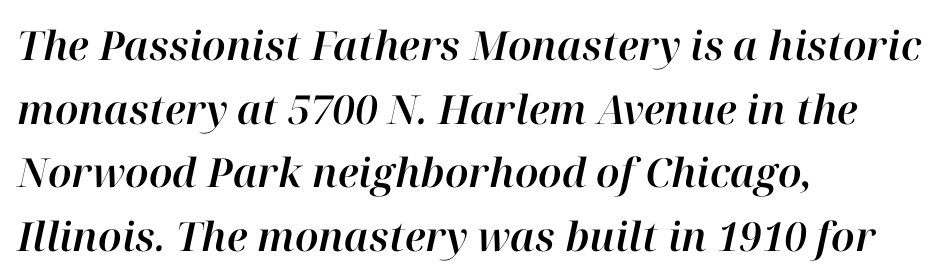
Q: Is the text italic (slanted)? A: Yes, it leans right by about 12 degrees.
Q: Is the text underlined? A: No.
Q: How is the paragraph aligned? A: Left-aligned.
Q: Is the spacing between letters normal or unusually wide? A: Normal.
Q: Is the spacing between lines tight, normal or loose? A: Normal.
Q: Width (condensed, normal, or wide)? A: Normal.
Q: Stroke contrast? A: High.
Q: x-height? A: Medium.
Q: Monospaced? A: No.
